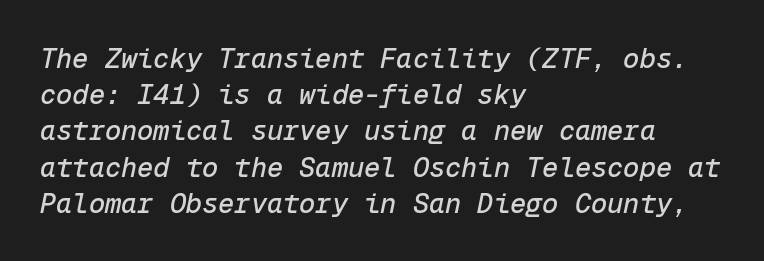
{"italic": "yes", "lean": "right", "slant_degrees": 12, "underline": "no", "align": "left", "line_spacing": "normal", "line_spacing_ratio": 1.34, "letter_spacing": "normal", "letter_spacing_em": 0.0, "glyph_px": 27}
